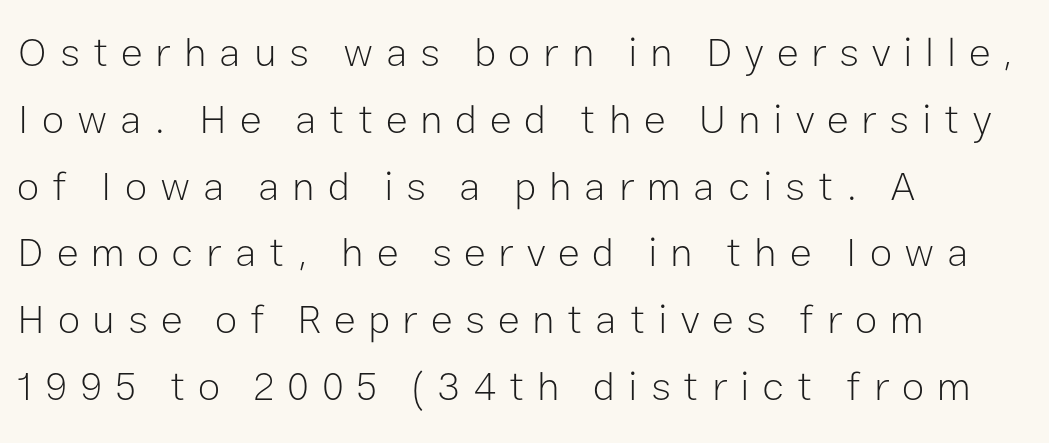
The image shows 41 px light sans-serif type, upright; set left-aligned, normal line spacing (1.63x), unusually wide letter spacing (+0.31 em), not underlined; low stroke contrast and a medium x-height.
